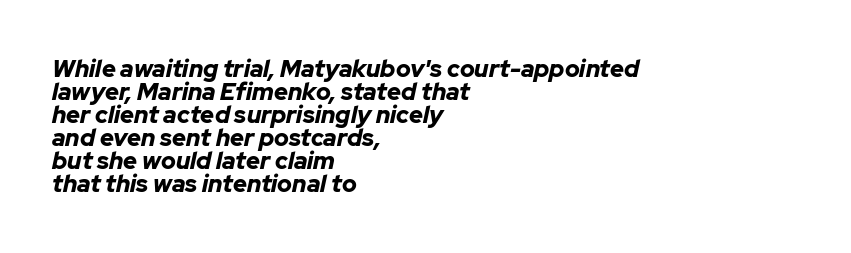
{"italic": "yes", "lean": "right", "slant_degrees": 12, "bold": "yes", "underline": "no", "align": "left", "line_spacing": "tight", "line_spacing_ratio": 0.96, "letter_spacing": "normal", "letter_spacing_em": 0.0, "glyph_px": 24}
